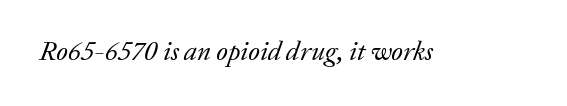
Q: Is the text bold? A: No.
Q: Is the text italic (slanted)? A: Yes, it leans right by about 20 degrees.
Q: Is the text underlined? A: No.
Q: Is the spacing between letters normal or unusually wide? A: Normal.
